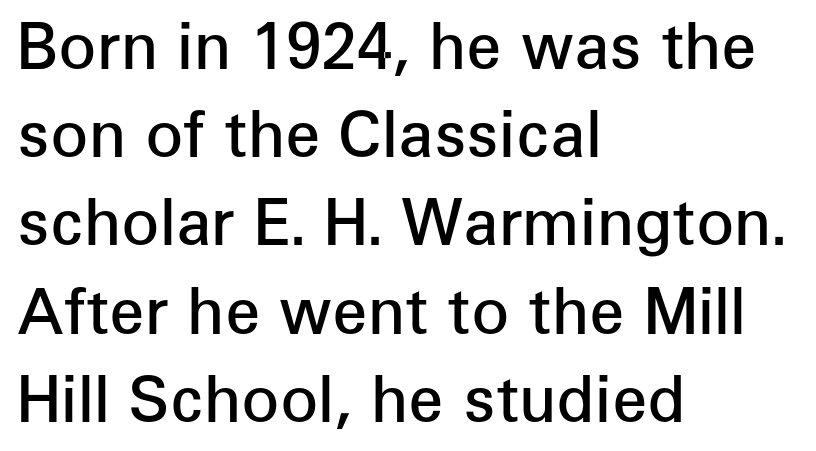
The image shows 63 px semibold sans-serif type, upright; set left-aligned, normal line spacing (1.4x), normal letter spacing, not underlined; low stroke contrast and a medium x-height.
